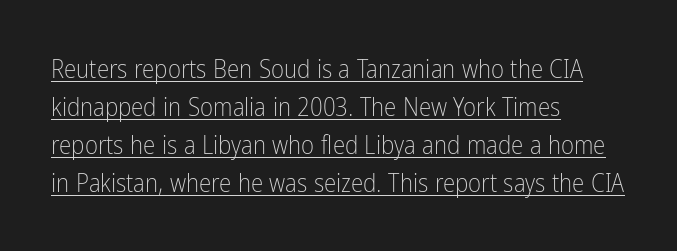
{"italic": "no", "bold": "no", "underline": "yes", "align": "left", "line_spacing": "normal", "line_spacing_ratio": 1.52, "letter_spacing": "normal", "letter_spacing_em": 0.0, "glyph_px": 25}
